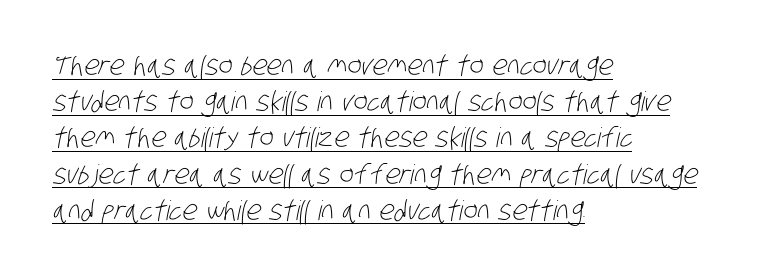
{"bold": "no", "underline": "yes", "align": "left", "line_spacing": "normal", "line_spacing_ratio": 1.34, "letter_spacing": "normal", "letter_spacing_em": 0.0, "glyph_px": 27}
